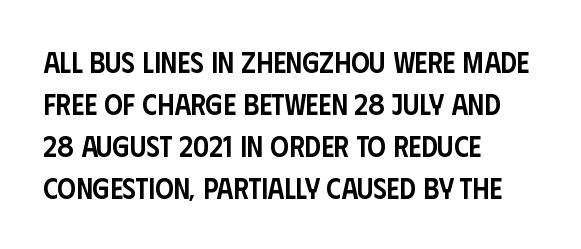
{"serif": "no", "italic": "no", "bold": "semi", "weight": "semibold", "width": "condensed", "stroke_contrast": "low", "x_height": "large", "monospaced": "no", "underline": "no", "align": "left", "line_spacing": "normal", "line_spacing_ratio": 1.45, "letter_spacing": "normal", "letter_spacing_em": 0.0, "glyph_px": 29}
